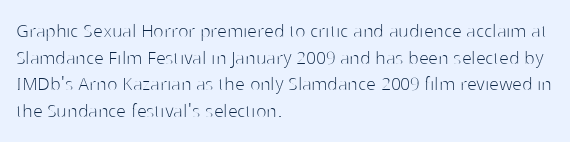
{"italic": "no", "bold": "no", "underline": "no", "align": "left", "line_spacing_ratio": 1.21, "letter_spacing": "normal", "letter_spacing_em": 0.0, "glyph_px": 22}
